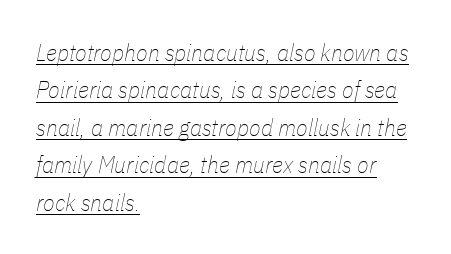
The image shows 24 px text type, italic (leaning right); set left-aligned, normal line spacing (1.56x), normal letter spacing, underlined.
